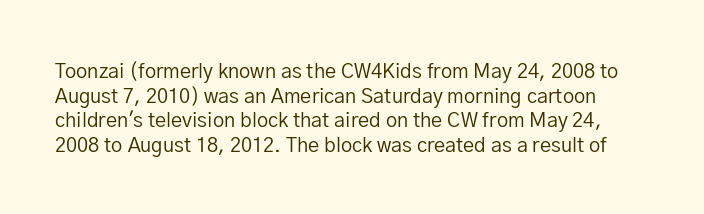
The image shows 20 px text type, upright; set line spacing 1.23x, normal letter spacing, not underlined.
